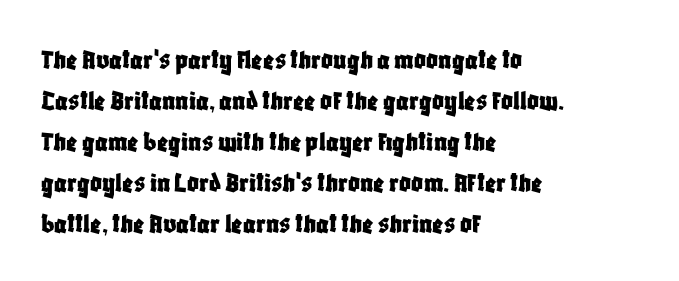
Every character sits straight up, as roman type does. Vertical spacing — default. Each line starts at the same left margin while the right side varies. You could call the tracking neutral — neither tight nor loose. Anything drawn beneath the words? Only blank space. Do the characters align in a grid? No, the font is proportional.
